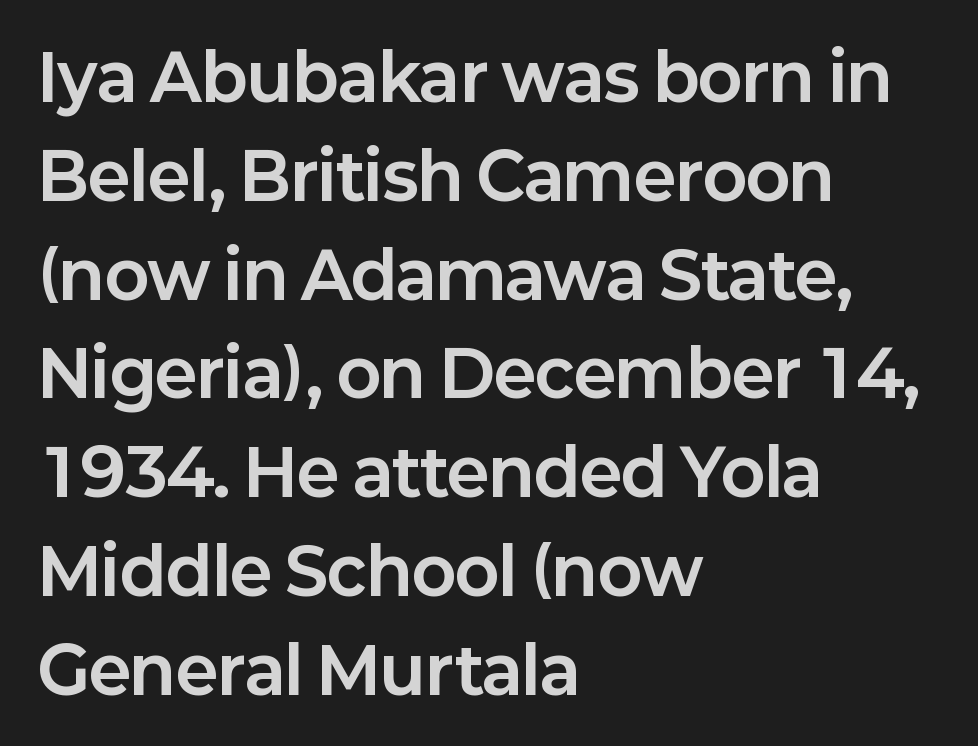
{"serif": "no", "italic": "no", "bold": "yes", "weight": "bold", "width": "normal", "stroke_contrast": "low", "x_height": "medium", "monospaced": "no", "underline": "no", "align": "left", "line_spacing": "normal", "line_spacing_ratio": 1.52, "letter_spacing": "normal", "letter_spacing_em": 0.0, "glyph_px": 65}
